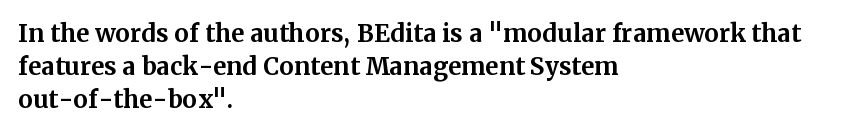
The image shows 24 px bold type, upright; set left-aligned, normal line spacing (1.37x), normal letter spacing, not underlined.
